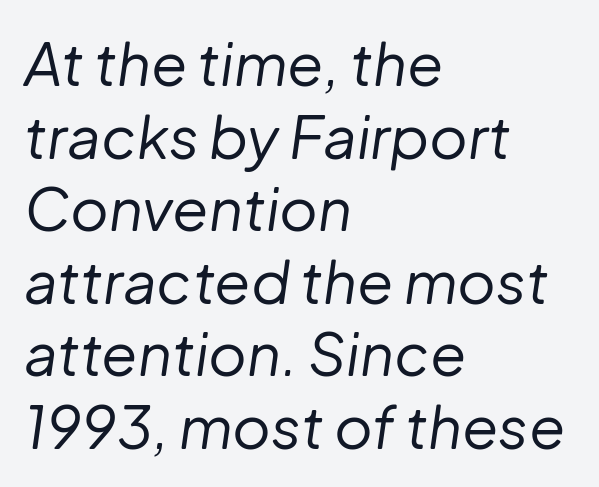
Does extra space separate the letters? No, they use regular spacing. Bare-footed words on every line. The face used here is proportionally spaced, like ordinary book or web type. Heaviness? Minimal to ordinary, like unemphasized prose. Style check: oblique. Is the block centered? No — it sits flush against the left margin.
